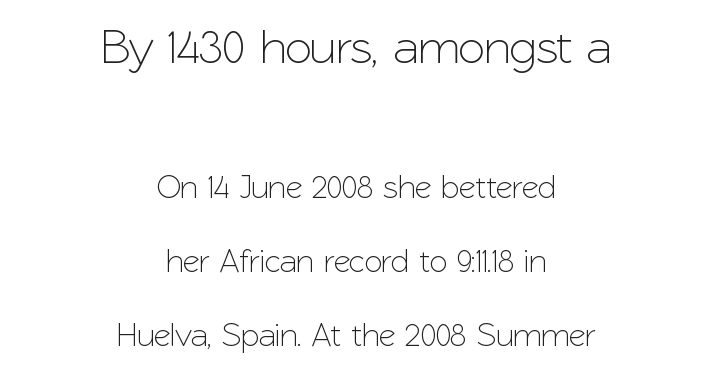
The image shows 49 px sans-serif type, upright; set centered, loose line spacing (2.24x), normal letter spacing, not underlined; the first (top) block is 1.48x larger; low stroke contrast and a medium x-height.
